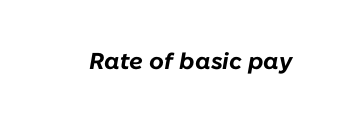
Q: Is the text bold? A: Yes.
Q: Is the text italic (slanted)? A: Yes, it leans right by about 10 degrees.
Q: Is the text underlined? A: No.
Q: Is the spacing between letters normal or unusually wide? A: Normal.
